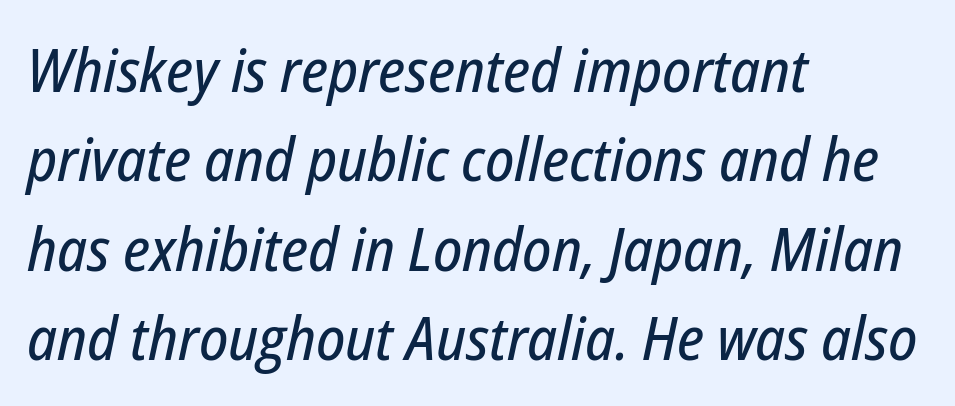
Q: Is the text italic (slanted)? A: Yes, it leans right by about 12 degrees.
Q: Is the text underlined? A: No.
Q: How is the paragraph aligned? A: Left-aligned.
Q: Is the spacing between letters normal or unusually wide? A: Normal.
Q: Is the spacing between lines tight, normal or loose? A: Normal.
Q: Width (condensed, normal, or wide)? A: Condensed.
Q: Stroke contrast? A: Low.
Q: x-height? A: Medium.
Q: Monospaced? A: No.
